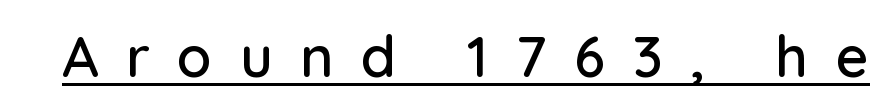
The image shows 57 px sans-serif type, upright; set unusually wide letter spacing (+0.48 em), underlined; low stroke contrast and a medium x-height.
